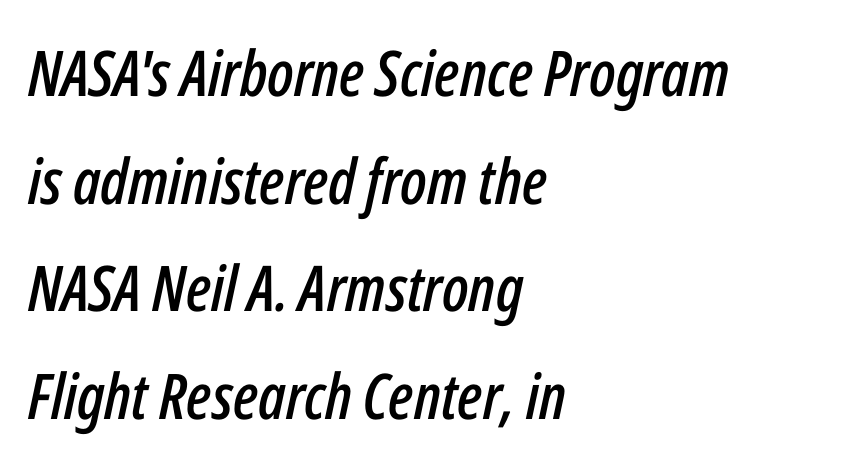
The rendering applies a slant to the glyphs. Where is the straight margin? On the left. The rendering uses natural spacing where letterforms have individual widths. Default kerning and tracking; the words read as compact shapes. Bare-footed words on every line.
